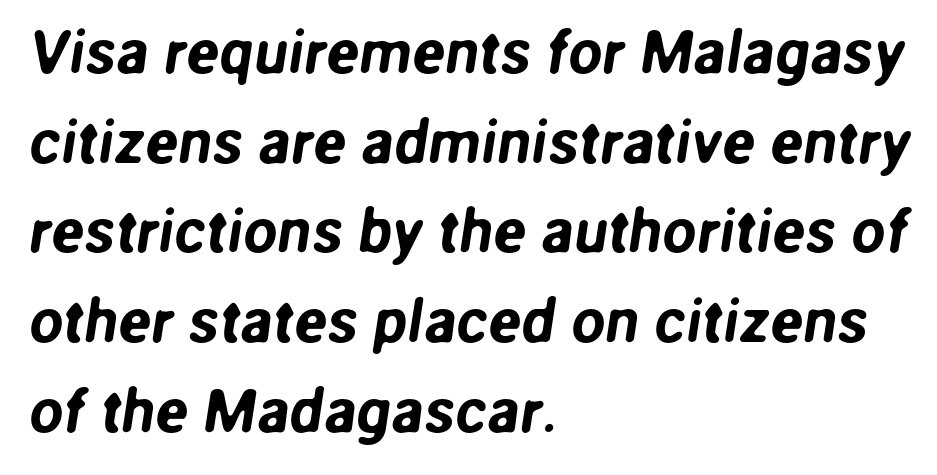
Q: Is the typeface a serif or a sans-serif typeface? A: Sans-serif.
Q: Is the text underlined? A: No.
Q: How is the paragraph aligned? A: Left-aligned.
Q: Is the spacing between letters normal or unusually wide? A: Normal.
Q: Is the spacing between lines tight, normal or loose? A: Normal.
Q: Width (condensed, normal, or wide)? A: Normal.
Q: Stroke contrast? A: Low.
Q: x-height? A: Medium.
Q: Monospaced? A: No.
